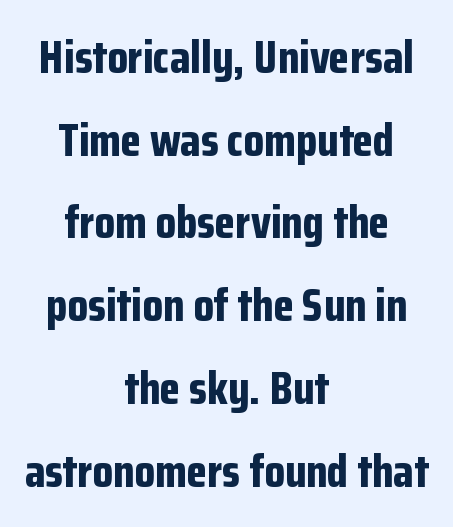
The image shows 47 px bold, condensed sans-serif type, upright; set centered, line spacing 1.76x, normal letter spacing, not underlined; low stroke contrast and a medium x-height.
